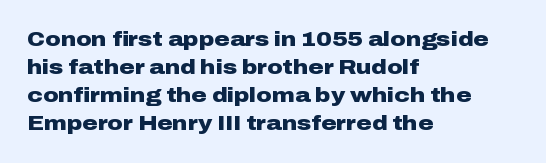
Anything drawn beneath the words? Only blank space. Evenly set lines give the paragraph a standard silhouette. In CSS terms this would be text-align: left. The font's upright variant was chosen for this text. Strokes here are thick enough to call this a true bold.
